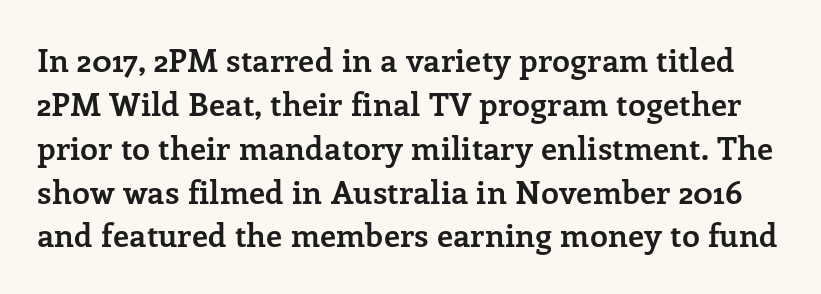
The image shows 32 px semibold serif type, upright; set normal line spacing (1.37x), normal letter spacing, not underlined; low stroke contrast and a medium x-height.
